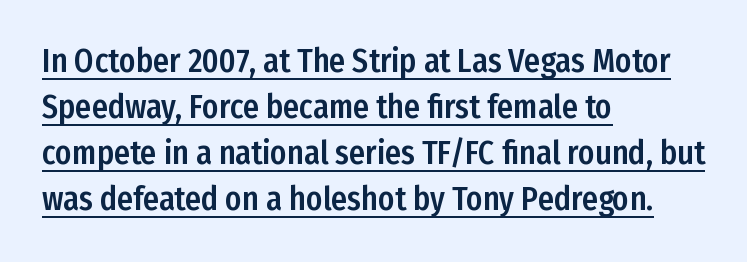
The image shows 32 px condensed sans-serif type, upright; set left-aligned, normal line spacing (1.44x), normal letter spacing, underlined; low stroke contrast and a medium x-height.
